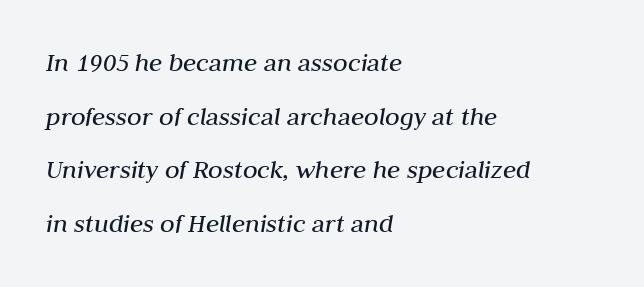
The image shows 27 px text type, italic (leaning right); set left-aligned, loose line spacing (1.99x), normal letter spacing, not underlined.
